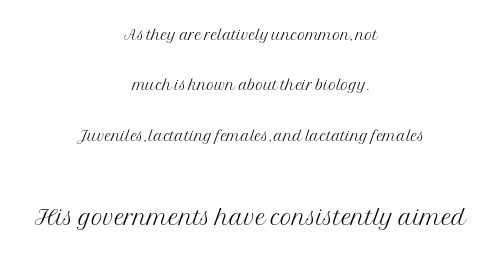
Q: Is the text bold? A: No.
Q: Is the text italic (slanted)? A: Yes.
Q: Is the typeface a serif or a sans-serif typeface? A: Serif.
Q: Is the text underlined? A: No.
Q: How is the paragraph aligned? A: Centered.
Q: Is the spacing between letters normal or unusually wide? A: Normal.
Q: Is the spacing between lines tight, normal or loose? A: Loose.
Q: Which block of text is set in a larger size, the first (top) or the second (bottom)? A: The second (bottom) one.
Q: Width (condensed, normal, or wide)? A: Normal.
Q: Stroke contrast? A: Medium.
Q: x-height? A: Medium.
Q: Monospaced? A: No.
